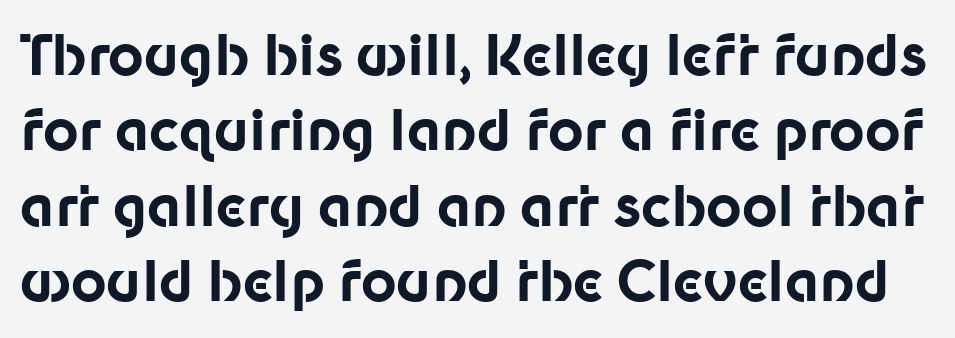
The rendering keeps characters at their native spacing. The font's upright variant was chosen for this text. Caption: bold face, heavy strokes. Any mark beneath the type? The region is blank.
